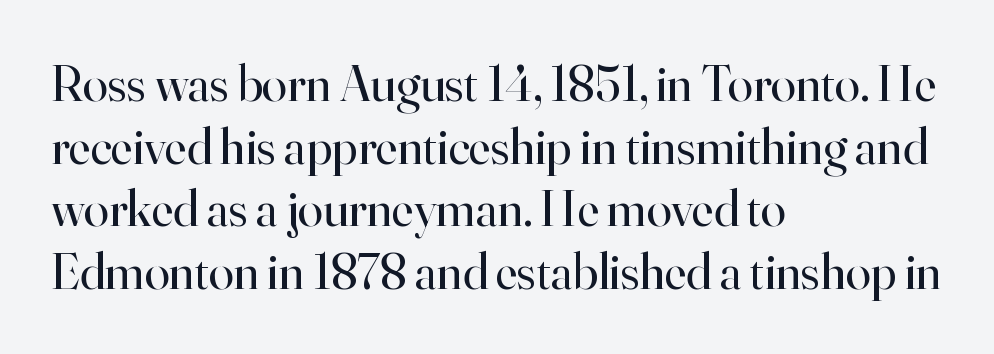
Q: Is the text bold? A: No.
Q: Is the text italic (slanted)? A: No, it is upright.
Q: Is the typeface a serif or a sans-serif typeface? A: Serif.
Q: Is the text underlined? A: No.
Q: How is the paragraph aligned? A: Left-aligned.
Q: Is the spacing between letters normal or unusually wide? A: Normal.
Q: Width (condensed, normal, or wide)? A: Normal.
Q: Stroke contrast? A: High.
Q: x-height? A: Small.
Q: Monospaced? A: No.
